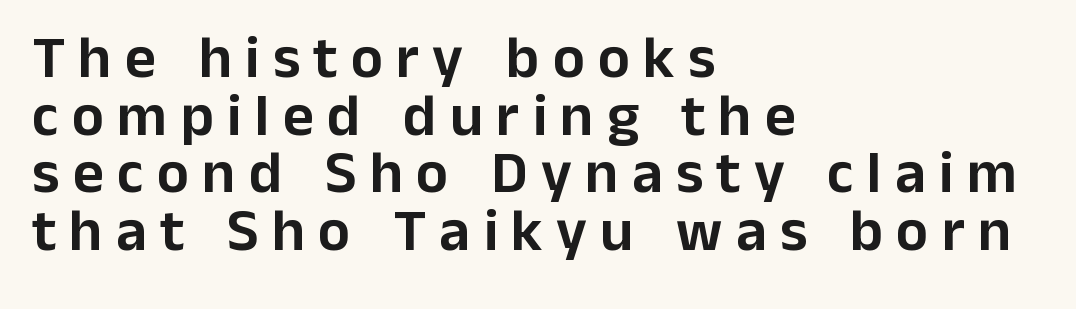
Font category for this specimen: sans-serif. This rendering features lettering with no underline. Horizontal bands of white between lines are thin slivers. Unlike italic type, these characters show no tilt at all.
